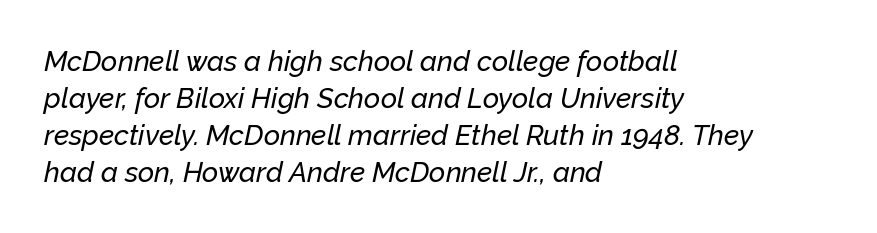
The image shows 28 px text type, italic (leaning right); set left-aligned, normal line spacing (1.32x), normal letter spacing, not underlined; low stroke contrast and a medium x-height.
